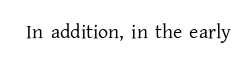
Q: Is the text bold? A: No.
Q: Is the text italic (slanted)? A: No, it is upright.
Q: Is the text underlined? A: No.
Q: Is the spacing between letters normal or unusually wide? A: Normal.
